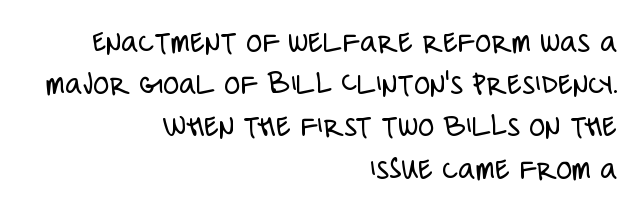
This block has exactly the height ordinary leading produces. One-word summary of the alignment: right. Descender tails drop into unmarked territory. Glyph-to-glyph distance matches everyday printed text.
